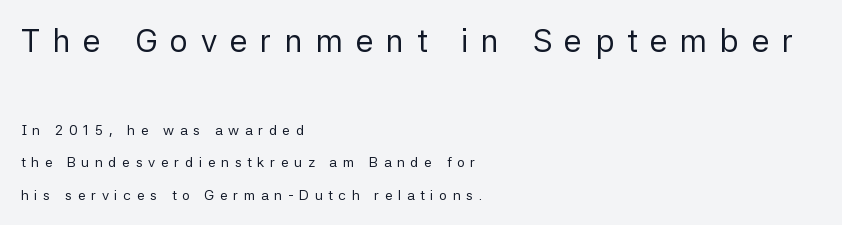
Type style note: lacks serifs. Bare-footed words on every line. Spacing verdict: proportional, widths tailored to each character. Observe the wide spacing: letters keep a clear distance from each other.
